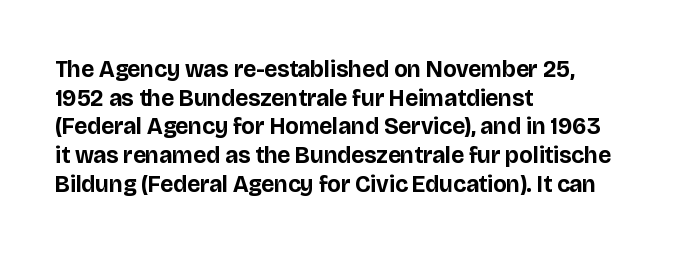
The image shows 23 px bold type, upright; set left-aligned, normal line spacing (1.25x), normal letter spacing, not underlined.
